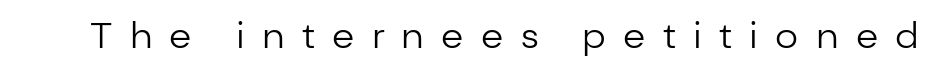
{"serif": "no", "italic": "no", "bold": "no", "weight": "regular", "width": "normal", "stroke_contrast": "low", "x_height": "medium", "monospaced": "no", "underline": "no", "letter_spacing": "wide", "letter_spacing_em": 0.48, "glyph_px": 36}
